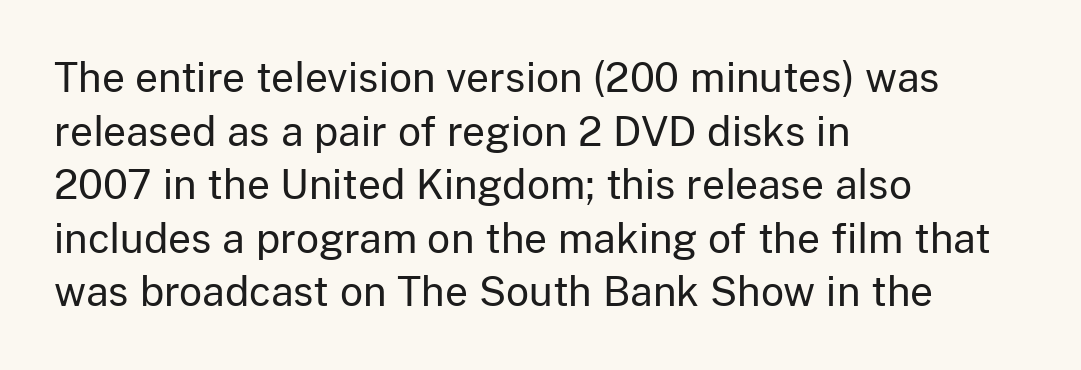
{"serif": "no", "italic": "no", "bold": "no", "weight": "regular", "width": "normal", "stroke_contrast": "low", "x_height": "medium", "monospaced": "no", "underline": "no", "align": "left", "line_spacing": "normal", "line_spacing_ratio": 1.34, "letter_spacing": "normal", "letter_spacing_em": 0.0, "glyph_px": 40}
